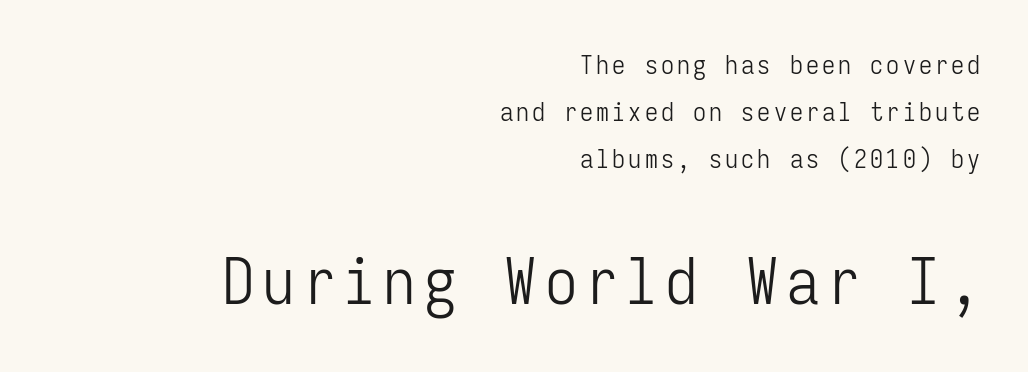
The cut favours lightness, reaching ordinary text weight at its darkest. Where is the straight margin? On the right. Regarding serifs, this sample does without them. The font's upright variant was chosen for this text. Any mark beneath the type? The region is blank.
